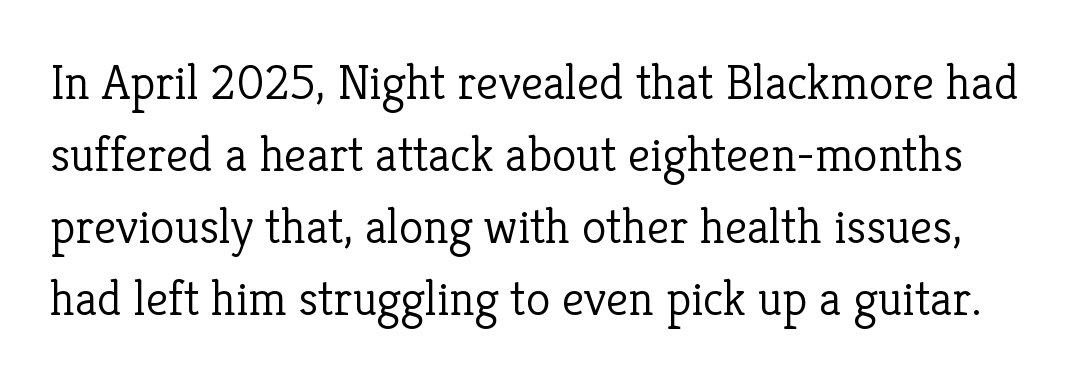
Rendered with straight, roman letterforms. You could not count columns in this text — the font is proportionally spaced. The space directly below the letters is spotless. Typographically, this falls in the serif category. Compared with typical paragraphs, the rows here are spaced about the same.
